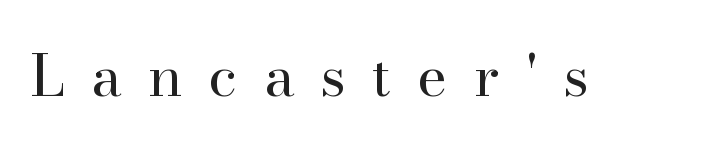
{"serif": "yes", "italic": "no", "bold": "no", "weight": "regular", "width": "normal", "stroke_contrast": "high", "x_height": "small", "monospaced": "no", "underline": "no", "letter_spacing": "wide", "letter_spacing_em": 0.45, "glyph_px": 58}
